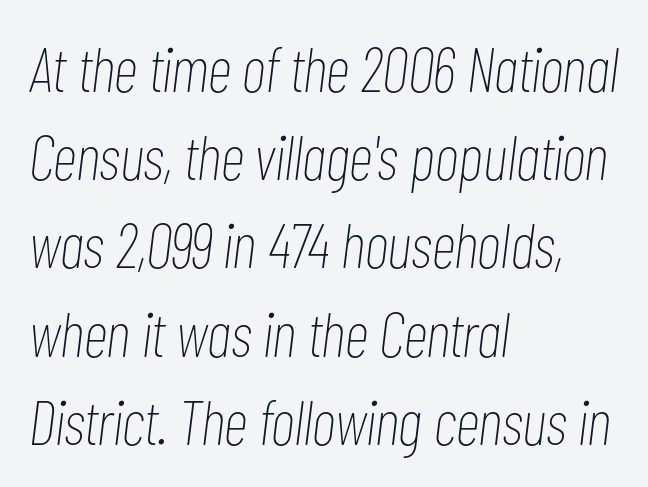
Q: Is the text bold? A: No.
Q: Is the text italic (slanted)? A: Yes, it leans right by about 7 degrees.
Q: Is the text underlined? A: No.
Q: How is the paragraph aligned? A: Left-aligned.
Q: Is the spacing between letters normal or unusually wide? A: Normal.
Q: Is the spacing between lines tight, normal or loose? A: Normal.
Q: Width (condensed, normal, or wide)? A: Condensed.
Q: Stroke contrast? A: Low.
Q: x-height? A: Medium.
Q: Monospaced? A: No.
